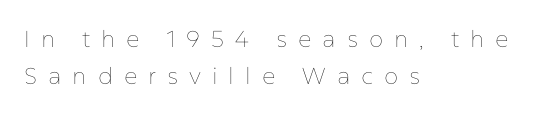
The paragraph shown leans on its left margin. The passage shown has open, widely tracked lettering throughout. The area under the type is left untouched. Ascenders rise straight up at ninety degrees. Regarding leading, the lines here are spaced in the standard way. The characters are drawn with everyday or finer stroke widths.
